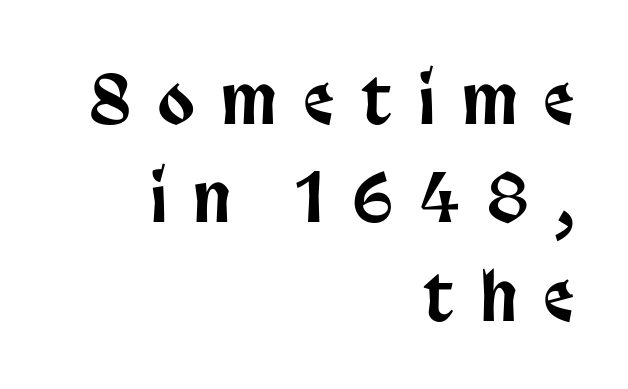
Q: Is the text italic (slanted)? A: No, it is upright.
Q: Is the typeface a serif or a sans-serif typeface? A: Sans-serif.
Q: Is the text underlined? A: No.
Q: How is the paragraph aligned? A: Right-aligned.
Q: Is the spacing between letters normal or unusually wide? A: Unusually wide.
Q: Is the spacing between lines tight, normal or loose? A: Normal.
Q: Width (condensed, normal, or wide)? A: Condensed.
Q: Stroke contrast? A: Low.
Q: x-height? A: Large.
Q: Monospaced? A: No.
